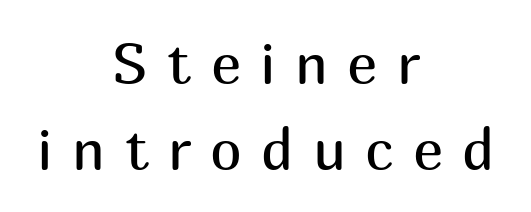
Q: Is the text bold? A: No.
Q: Is the text italic (slanted)? A: No, it is upright.
Q: Is the typeface a serif or a sans-serif typeface? A: Sans-serif.
Q: Is the text underlined? A: No.
Q: How is the paragraph aligned? A: Centered.
Q: Is the spacing between letters normal or unusually wide? A: Unusually wide.
Q: Is the spacing between lines tight, normal or loose? A: Normal.
Q: Width (condensed, normal, or wide)? A: Normal.
Q: Stroke contrast? A: Medium.
Q: x-height? A: Medium.
Q: Monospaced? A: No.
